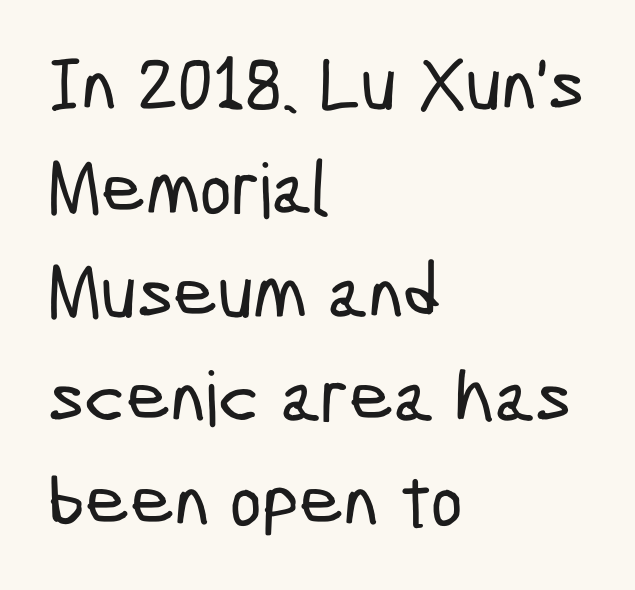
{"serif": "no", "width": "condensed", "stroke_contrast": "low", "x_height": "medium", "monospaced": "no", "underline": "no", "align": "left", "line_spacing": "normal", "line_spacing_ratio": 1.37, "letter_spacing": "normal", "letter_spacing_em": 0.0, "glyph_px": 76}
